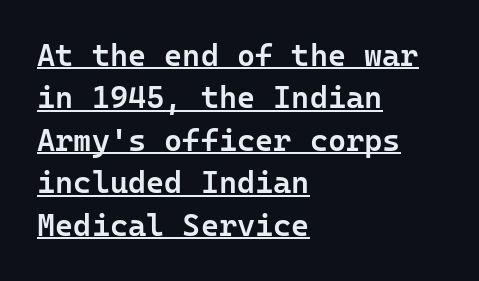
The image shows 31 px semibold sans-serif type, upright; set left-aligned, normal line spacing (1.37x), normal letter spacing, underlined; low stroke contrast and a medium x-height.
